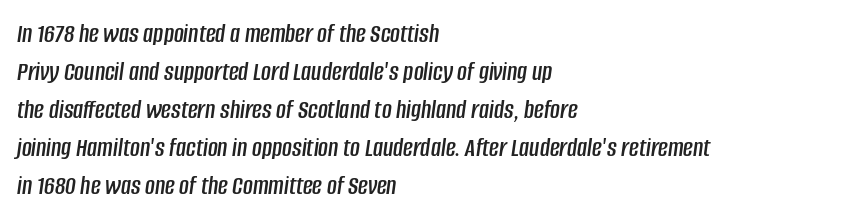
Does the leading feel generous? No, just average. Is the letter spacing exaggerated? No — it looks like the ordinary default. Slanted lettering throughout. The gap between lines stays unmarked. Layout note: lines flush left.
